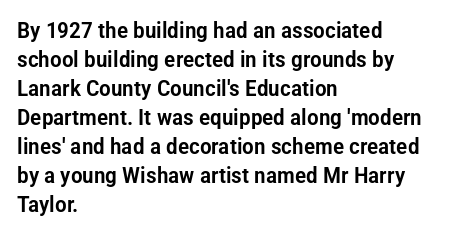
It's the straight-up-and-down kind of type. The horizontal fit of the characters is conventional and even. These lines are set flush left with a ragged right edge. Glance below the letters and you will spot only blank space.
